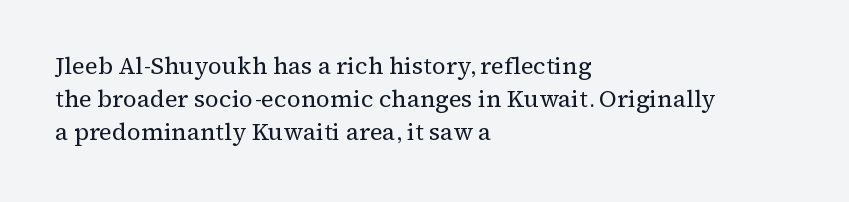
Horizontally, the lines are justified to the leading edge only. A roman cut, with each character standing at attention. The lines sit at an ordinary, default distance from one another. The font sits on the lighter half of the weight spectrum, regular included. Just letters on the line, the space beneath them empty. Standard letterfit; no display-style spreading of the glyphs.
